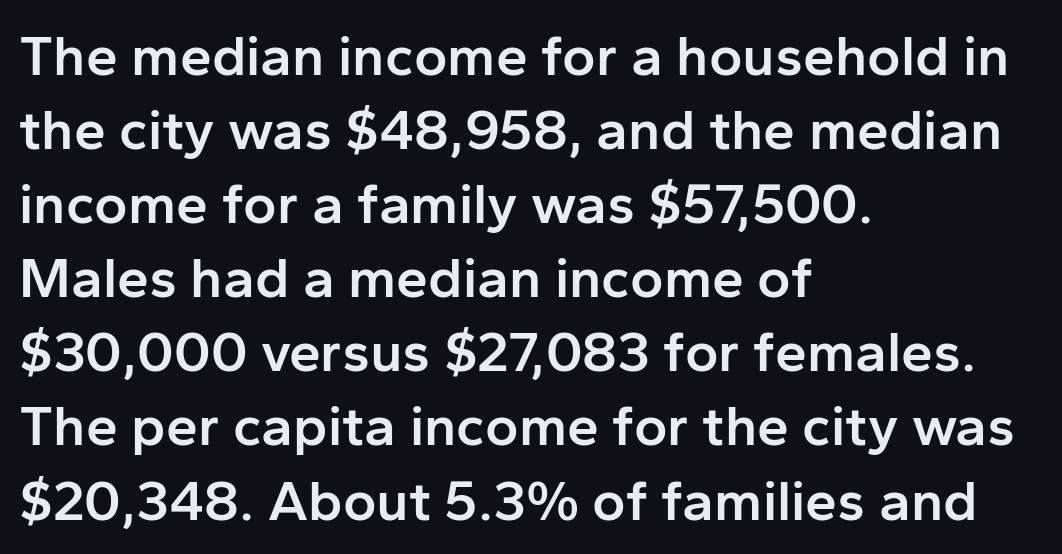
The letters are semibold — heavier than regular but short of a full bold. The space between consecutive lines is moderate. A typesetter would call this zero additional tracking. Note the varied advance widths — an 'i' is clearly narrower than an 'm'. The letters carry no serifs — their stems end cleanly without finishing strokes. Descenders are the only things crossing below the line.
